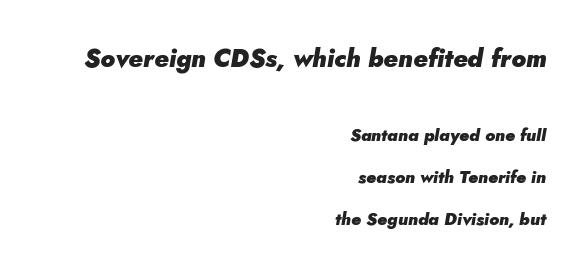
The image shows 25 px bold type, italic (leaning right); set right-aligned, loose line spacing (2.48x), normal letter spacing, not underlined; the first (top) block is 1.47x larger.
